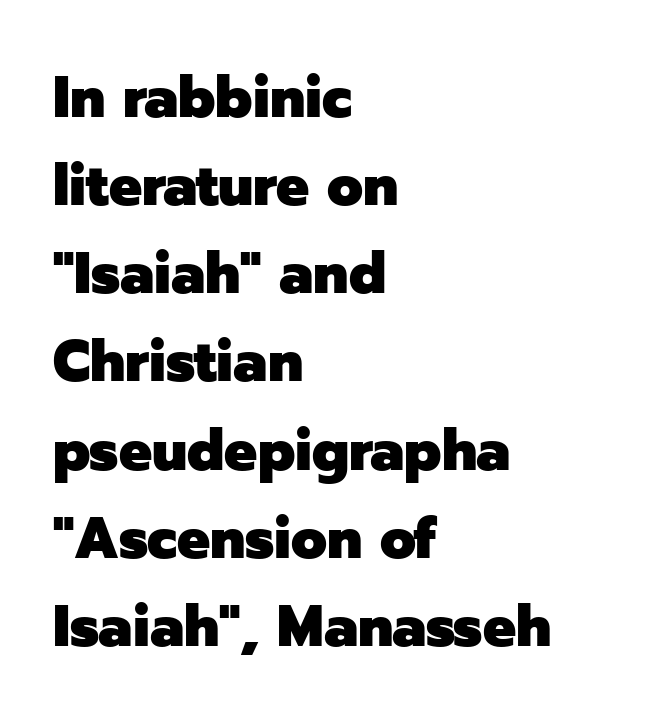
Q: Is the text bold? A: Yes.
Q: Is the text italic (slanted)? A: No, it is upright.
Q: Is the typeface a serif or a sans-serif typeface? A: Sans-serif.
Q: Is the text underlined? A: No.
Q: How is the paragraph aligned? A: Left-aligned.
Q: Is the spacing between letters normal or unusually wide? A: Normal.
Q: Is the spacing between lines tight, normal or loose? A: Normal.
Q: Width (condensed, normal, or wide)? A: Normal.
Q: Stroke contrast? A: Low.
Q: x-height? A: Medium.
Q: Monospaced? A: No.
